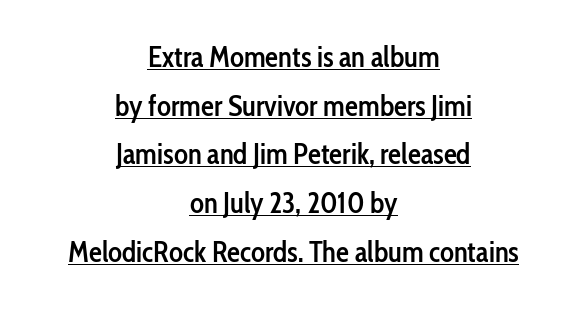
{"serif": "no", "italic": "no", "bold": "semi", "weight": "semibold", "width": "condensed", "stroke_contrast": "low", "x_height": "medium", "monospaced": "no", "underline": "yes", "align": "center", "line_spacing": "normal", "line_spacing_ratio": 1.68, "letter_spacing": "normal", "letter_spacing_em": 0.0, "glyph_px": 29}
